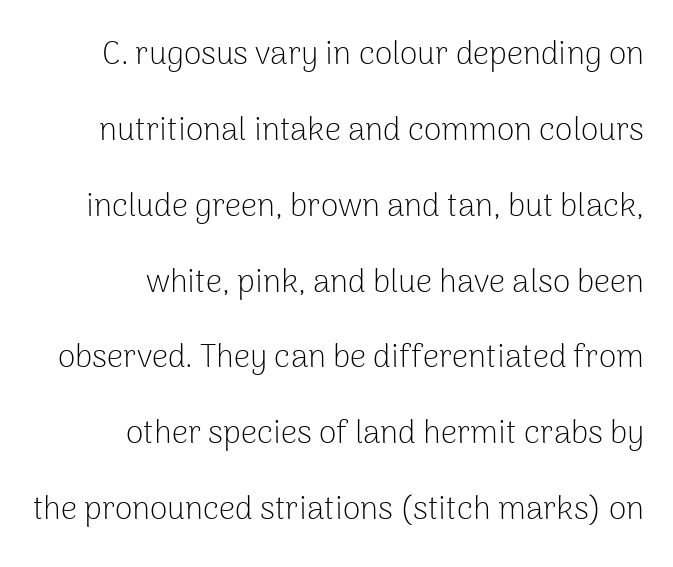
Q: Is the text bold? A: No.
Q: Is the text italic (slanted)? A: No, it is upright.
Q: Is the typeface a serif or a sans-serif typeface? A: Sans-serif.
Q: Is the text underlined? A: No.
Q: How is the paragraph aligned? A: Right-aligned.
Q: Is the spacing between letters normal or unusually wide? A: Normal.
Q: Is the spacing between lines tight, normal or loose? A: Loose.
Q: Width (condensed, normal, or wide)? A: Normal.
Q: Stroke contrast? A: Low.
Q: x-height? A: Medium.
Q: Monospaced? A: No.
